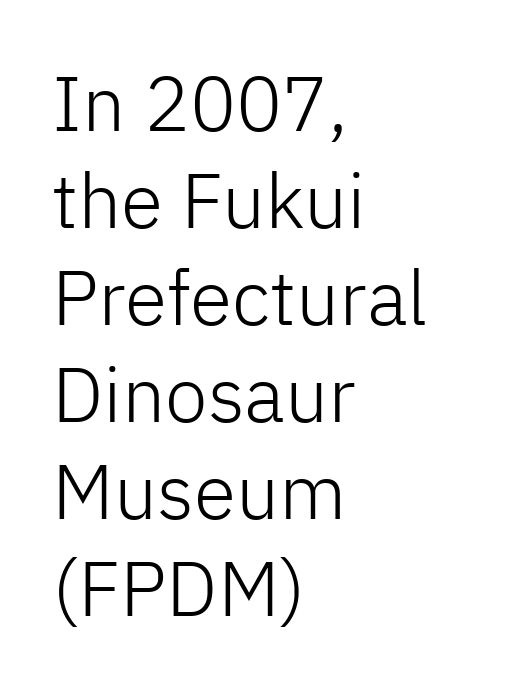
{"serif": "no", "italic": "no", "bold": "no", "weight": "light", "width": "normal", "stroke_contrast": "low", "x_height": "medium", "monospaced": "no", "underline": "no", "align": "left", "line_spacing": "normal", "line_spacing_ratio": 1.26, "letter_spacing": "normal", "letter_spacing_em": 0.0, "glyph_px": 77}
